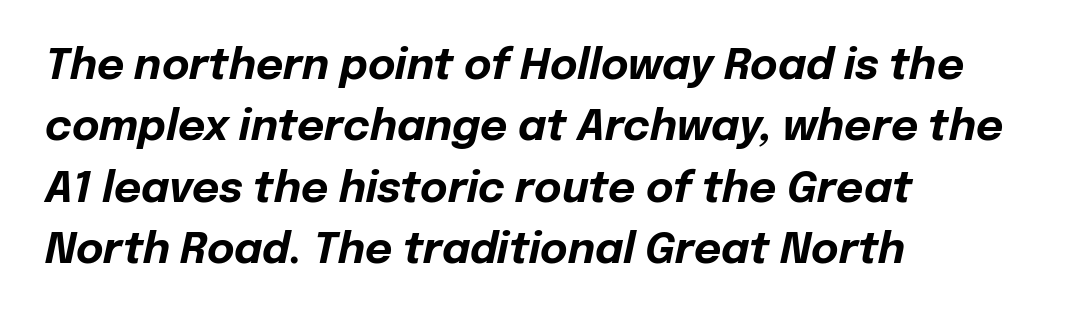
The image shows 42 px bold type, italic (leaning right); set left-aligned, normal line spacing (1.46x), normal letter spacing, not underlined; low stroke contrast and a medium x-height.
